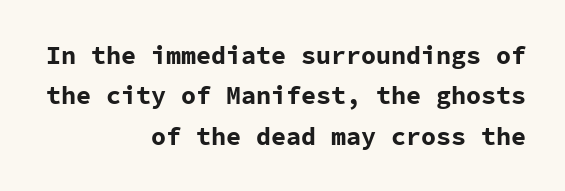
The image shows 25 px bold type, upright; set right-aligned, normal line spacing (1.62x), normal letter spacing, not underlined.
